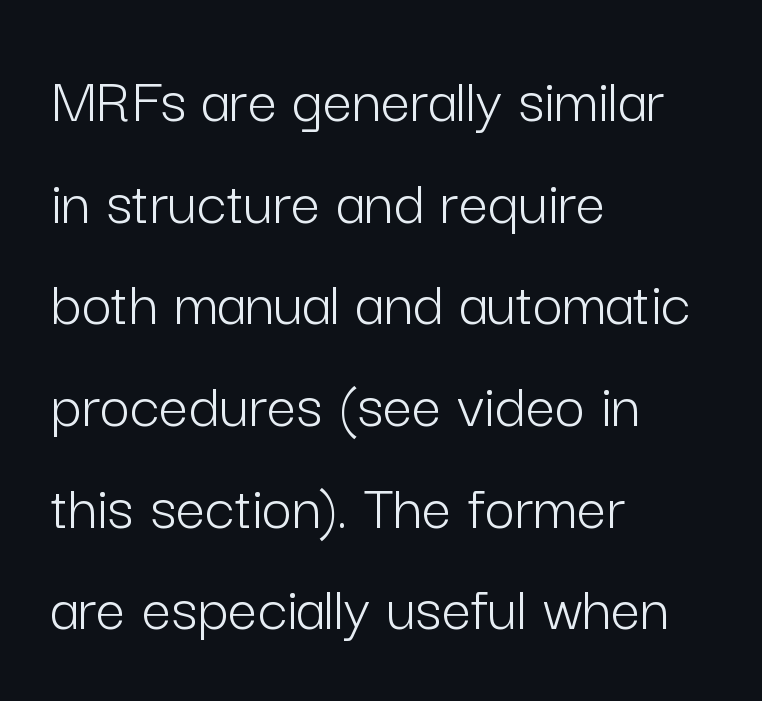
Q: Is the text bold? A: No.
Q: Is the text italic (slanted)? A: No, it is upright.
Q: Is the typeface a serif or a sans-serif typeface? A: Sans-serif.
Q: Is the text underlined? A: No.
Q: How is the paragraph aligned? A: Left-aligned.
Q: Is the spacing between letters normal or unusually wide? A: Normal.
Q: Is the spacing between lines tight, normal or loose? A: Normal.
Q: Width (condensed, normal, or wide)? A: Normal.
Q: Stroke contrast? A: Low.
Q: x-height? A: Medium.
Q: Monospaced? A: No.
